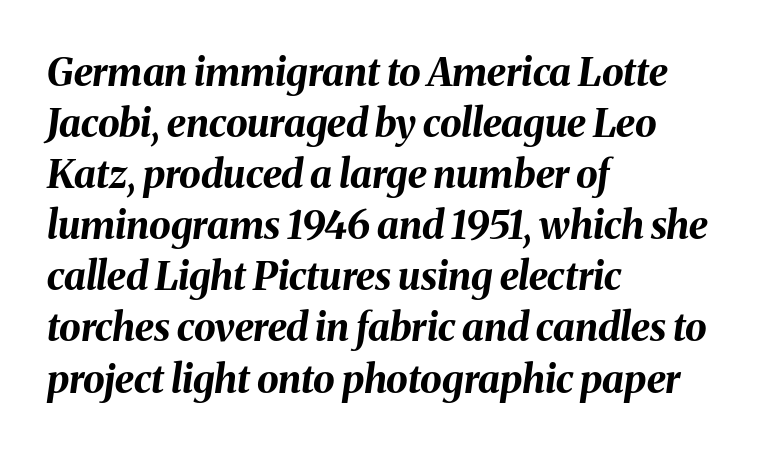
The image shows 39 px bold type, italic (leaning right); set left-aligned, normal line spacing (1.31x), normal letter spacing, not underlined; medium stroke contrast and a medium x-height.
